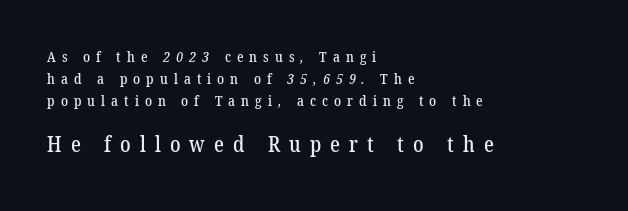
The string is rendered with underlining switched off. The rendering anchors every line to the left-hand side. These lines have a slow, spaced-out rhythm from letter to letter. Which chunk is bigger? The second one — the bottom block dwarfs the top. Whoever set this chose a conventional vertical rhythm.
